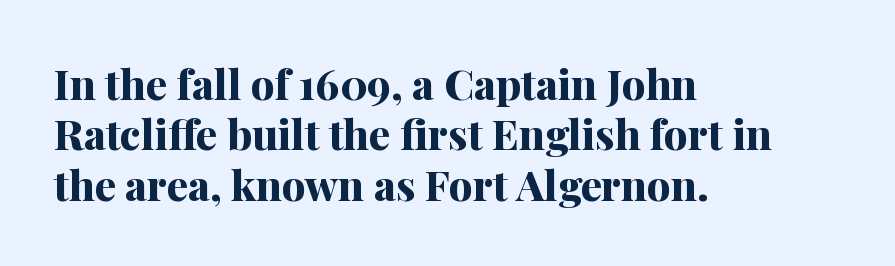
The image shows 42 px bold serif type, upright; set left-aligned, line spacing 1.2x, normal letter spacing, not underlined; medium stroke contrast and a medium x-height.
